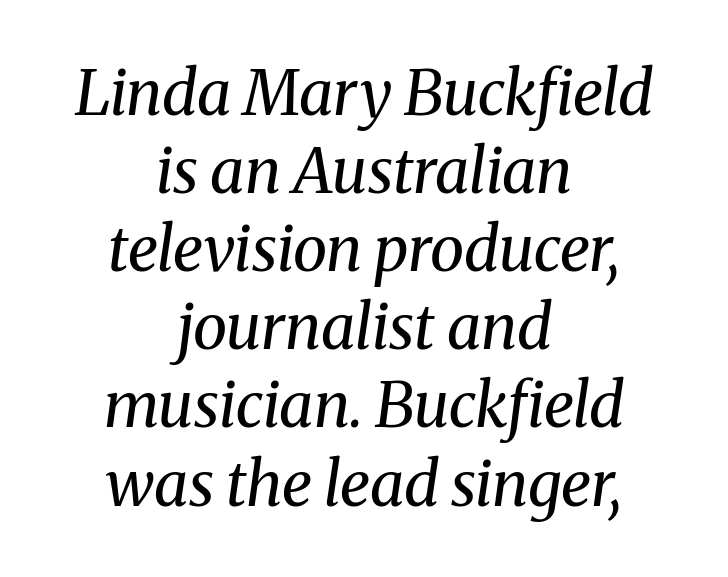
The image shows 62 px regular-weight serif type, italic (leaning right); set centered, normal line spacing (1.26x), normal letter spacing, not underlined; medium stroke contrast and a medium x-height.
